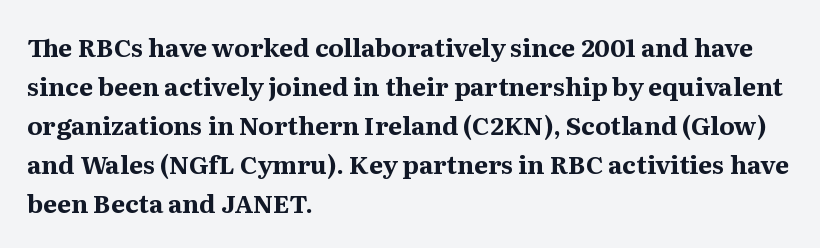
{"italic": "no", "bold": "yes", "underline": "no", "align": "left", "line_spacing": "normal", "line_spacing_ratio": 1.56, "letter_spacing": "normal", "letter_spacing_em": 0.0, "glyph_px": 25}
